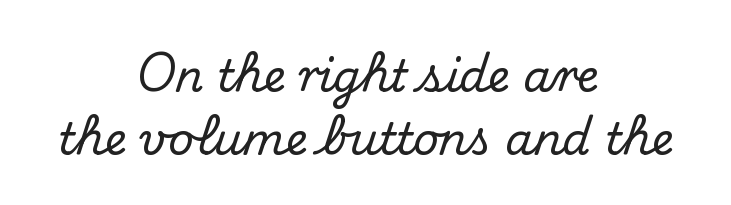
Q: Is the text italic (slanted)? A: Yes.
Q: Is the typeface a serif or a sans-serif typeface? A: Serif.
Q: Is the text underlined? A: No.
Q: How is the paragraph aligned? A: Centered.
Q: Is the spacing between letters normal or unusually wide? A: Normal.
Q: Is the spacing between lines tight, normal or loose? A: Normal.
Q: Width (condensed, normal, or wide)? A: Normal.
Q: Stroke contrast? A: Medium.
Q: x-height? A: Small.
Q: Monospaced? A: No.
